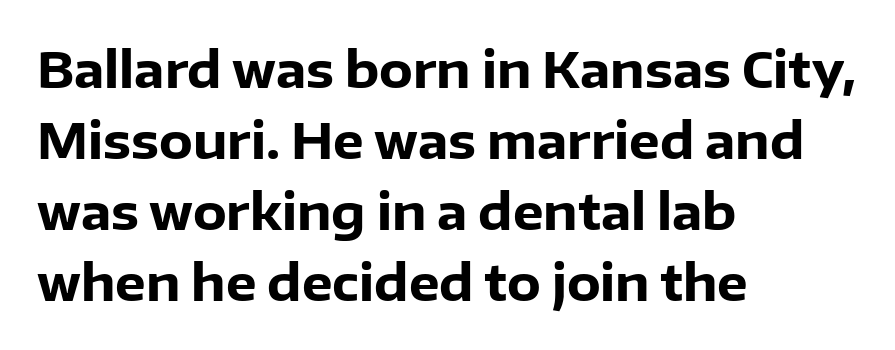
The image shows 49 px heavy sans-serif type, upright; set left-aligned, normal line spacing (1.45x), normal letter spacing, not underlined; low stroke contrast and a medium x-height.
